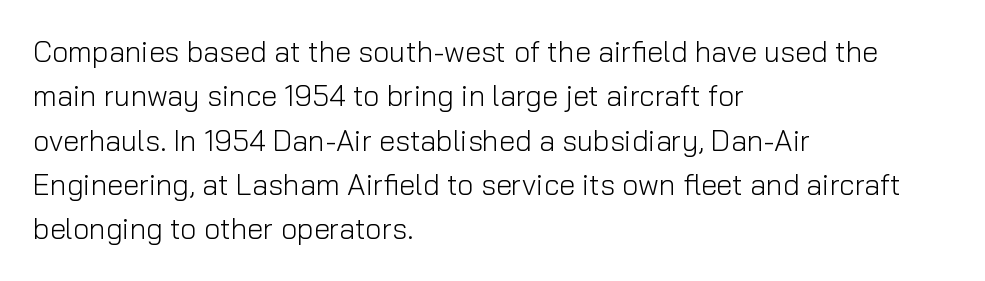
Characters remain perfectly vertical along every line. What kind of face is this? One without serifs — a sans. Short note: letters normally spaced. Nothing heavy about these letters — not bold at all.
